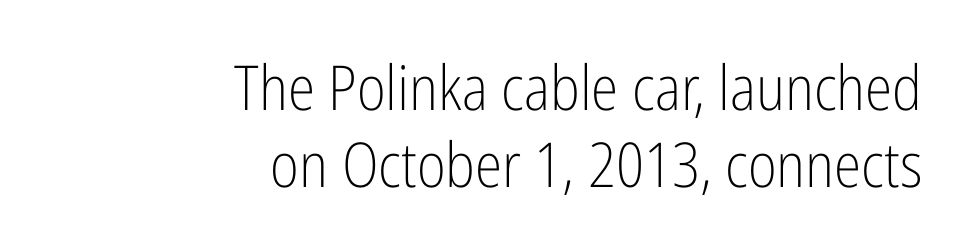
The image shows 62 px light, condensed sans-serif type, upright; set right-aligned, normal line spacing (1.25x), normal letter spacing, not underlined; low stroke contrast and a medium x-height.
